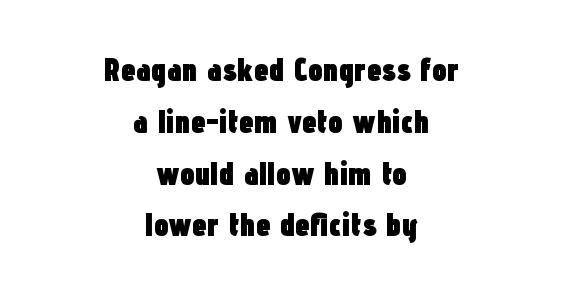
The image shows 33 px heavy, condensed sans-serif type, upright; set centered, normal line spacing (1.57x), normal letter spacing, not underlined; low stroke contrast and a medium x-height.
